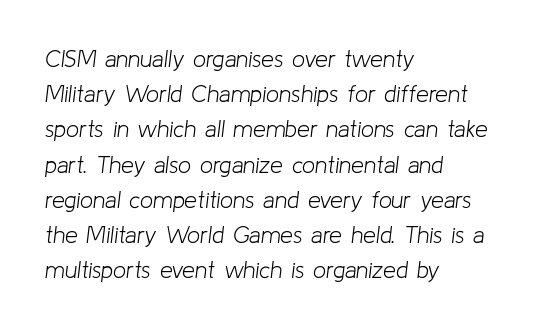
{"italic": "yes", "lean": "right", "slant_degrees": 8, "bold": "no", "underline": "no", "align": "left", "line_spacing": "normal", "line_spacing_ratio": 1.53, "letter_spacing": "normal", "letter_spacing_em": 0.0, "glyph_px": 23}
